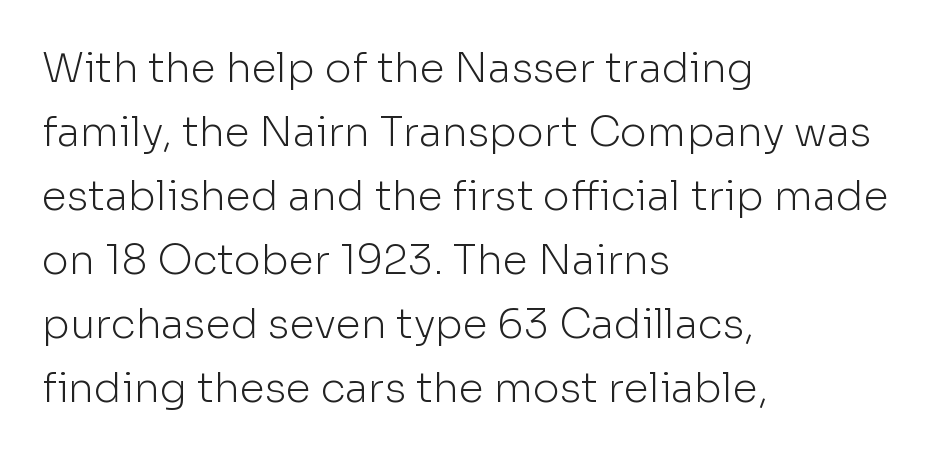
The image shows 41 px light sans-serif type, upright; set left-aligned, normal line spacing (1.56x), normal letter spacing, not underlined; low stroke contrast and a medium x-height.
